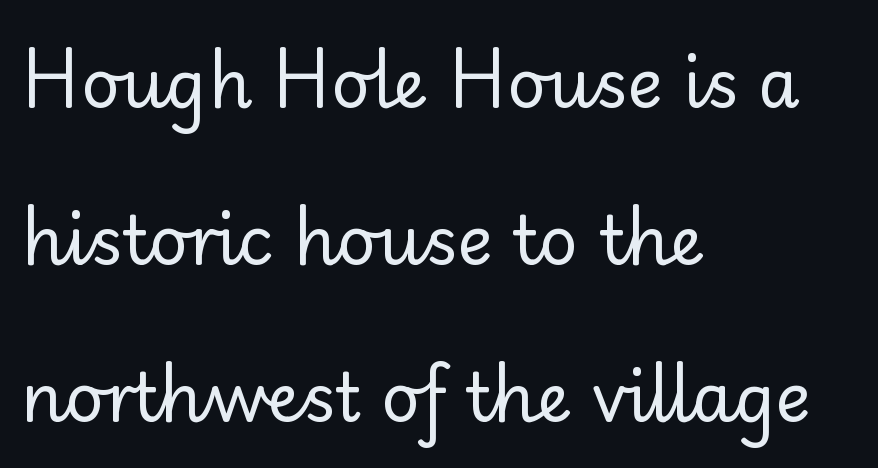
{"serif": "no", "italic": "no", "bold": "no", "weight": "regular", "width": "normal", "stroke_contrast": "low", "x_height": "small", "monospaced": "no", "underline": "no", "align": "left", "line_spacing": "loose", "line_spacing_ratio": 2.34, "letter_spacing": "normal", "letter_spacing_em": 0.0, "glyph_px": 67}
